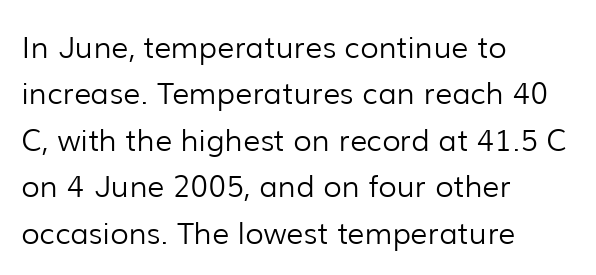
{"serif": "no", "italic": "no", "bold": "no", "weight": "light", "width": "normal", "stroke_contrast": "low", "x_height": "medium", "monospaced": "no", "underline": "no", "align": "left", "line_spacing": "normal", "line_spacing_ratio": 1.55, "letter_spacing": "normal", "letter_spacing_em": 0.0, "glyph_px": 30}
